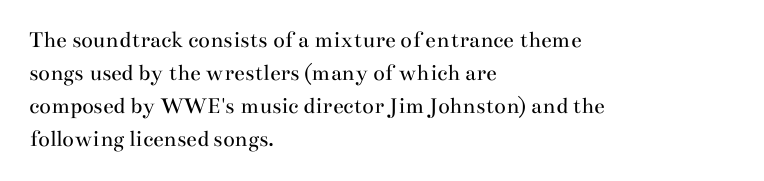
These lines stack with their left ends in a neat column. Letters rest on an invisible, unmarked baseline. The lines sit at an ordinary, default distance from one another. The type sits square on the baseline with zero lean. No letter is thick-stroked: the sample isn't bold. Default kerning and tracking; the words read as compact shapes.
